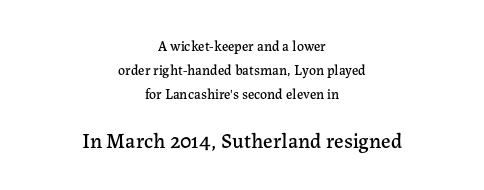
Q: Is the text italic (slanted)? A: No, it is upright.
Q: Is the text underlined? A: No.
Q: How is the paragraph aligned? A: Centered.
Q: Is the spacing between letters normal or unusually wide? A: Normal.
Q: Which block of text is set in a larger size, the first (top) or the second (bottom)? A: The second (bottom) one.
